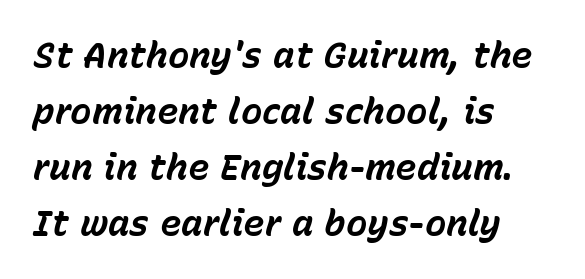
This rendering leaves character spacing at its baseline value. Decoration check: the copy has no underline. Varying glyph widths throughout — classic text-font behaviour. The compositor pushed each line to the left boundary. Typesetter's note: full bold, strokes at maximum text heaviness. Does the leading feel generous? No, just average.
